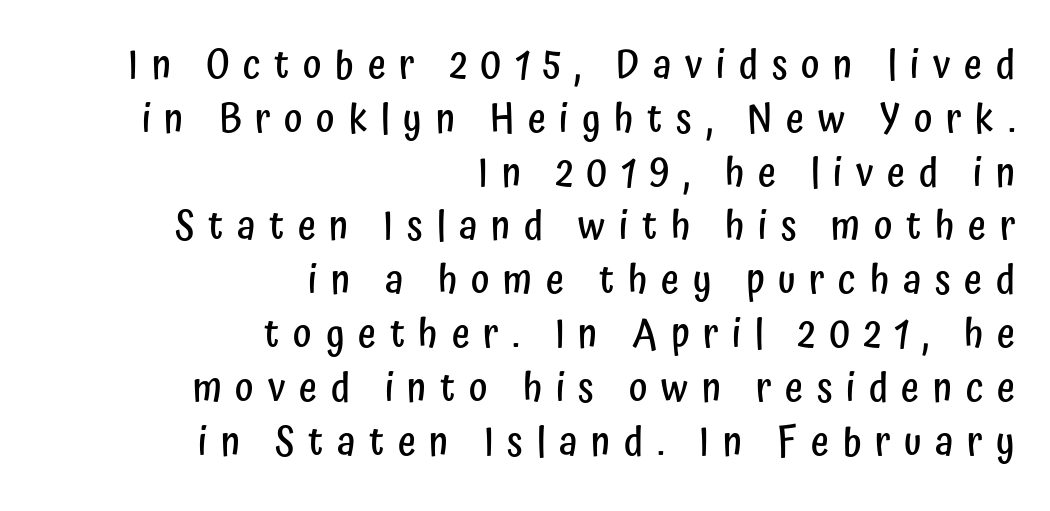
{"serif": "no", "italic": "no", "bold": "semi", "weight": "semibold", "width": "condensed", "stroke_contrast": "low", "x_height": "medium", "monospaced": "no", "underline": "no", "align": "right", "line_spacing": "normal", "line_spacing_ratio": 1.38, "letter_spacing": "wide", "letter_spacing_em": 0.35, "glyph_px": 39}
